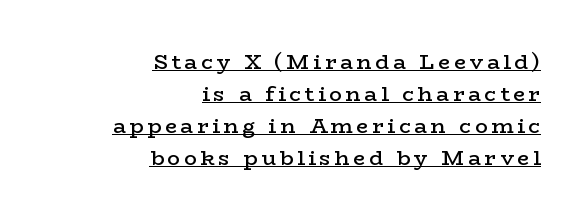
{"italic": "no", "bold": "semi", "underline": "yes", "align": "right", "line_spacing": "normal", "line_spacing_ratio": 1.52, "glyph_px": 21}
